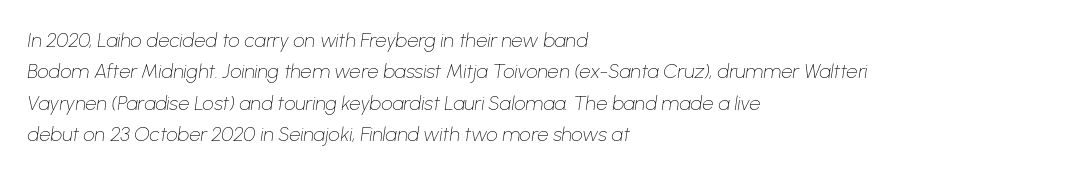
Q: Is the text bold? A: No.
Q: Is the text italic (slanted)? A: Yes, it leans right by about 8 degrees.
Q: Is the text underlined? A: No.
Q: How is the paragraph aligned? A: Left-aligned.
Q: Is the spacing between letters normal or unusually wide? A: Normal.
Q: Is the spacing between lines tight, normal or loose? A: Normal.
